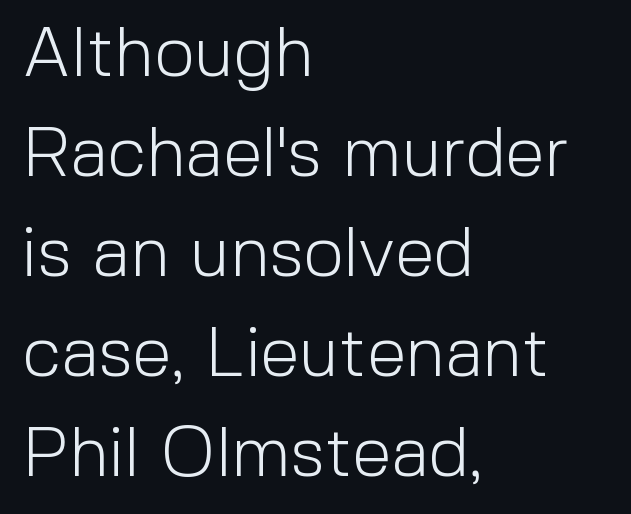
The image shows 71 px light sans-serif type, upright; set left-aligned, normal line spacing (1.41x), normal letter spacing, not underlined; a medium x-height.
